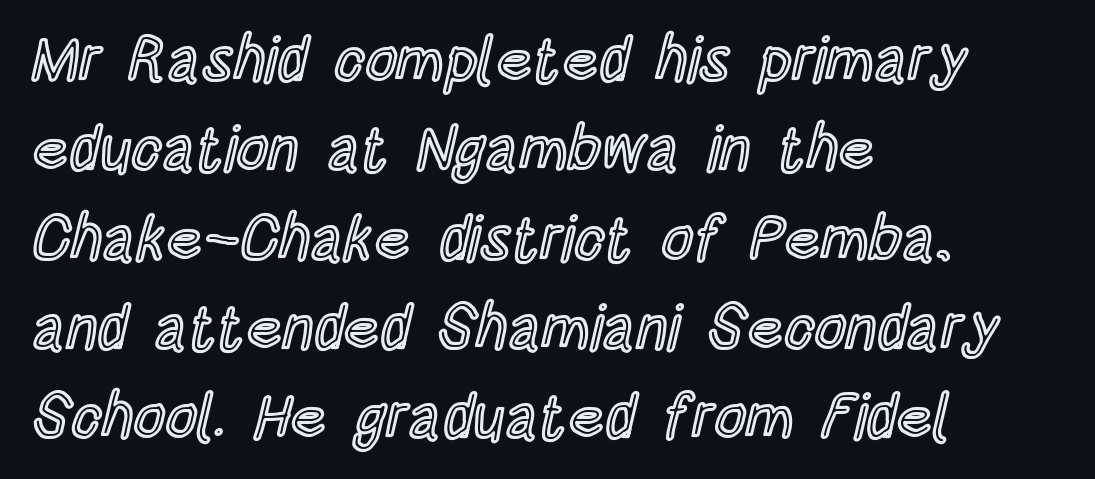
Rows of type keep a routine distance in the vertical direction. If you drew a ruler down the left edge, every line would touch it. Letter spacing: default. Note the varied advance widths — an 'i' is clearly narrower than an 'm'. The zone under the glyphs is completely vacant.
